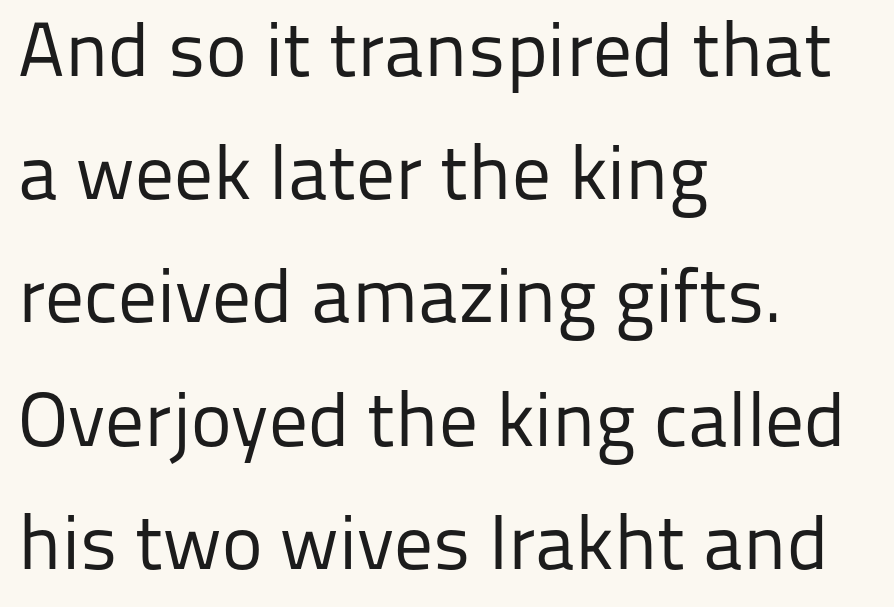
{"serif": "no", "italic": "no", "bold": "no", "weight": "regular", "width": "normal", "stroke_contrast": "low", "x_height": "medium", "monospaced": "no", "underline": "no", "align": "left", "line_spacing": "normal", "line_spacing_ratio": 1.6, "letter_spacing": "normal", "letter_spacing_em": 0.0, "glyph_px": 77}
